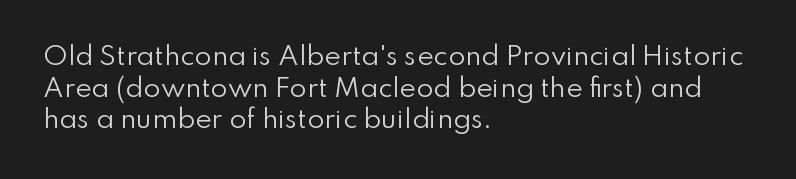
The image shows 25 px text type, upright; set left-aligned, normal line spacing (1.27x), normal letter spacing, not underlined.
